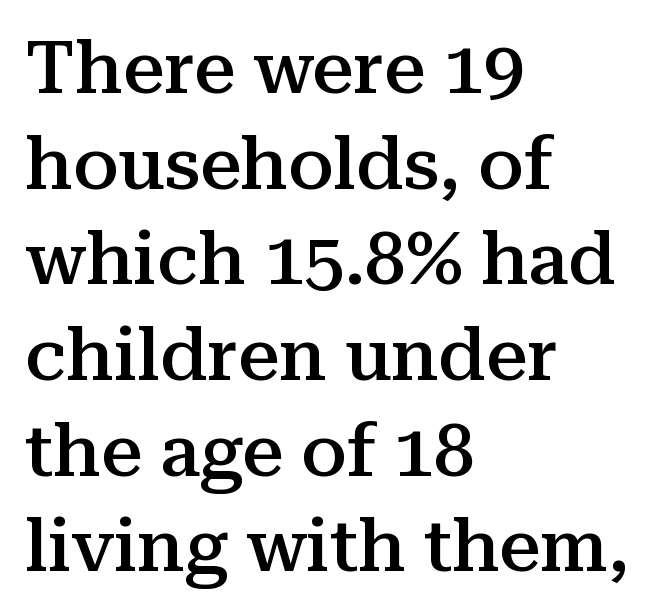
The image shows 73 px semibold serif type, upright; set left-aligned, normal line spacing (1.31x), normal letter spacing, not underlined; medium stroke contrast and a medium x-height.
